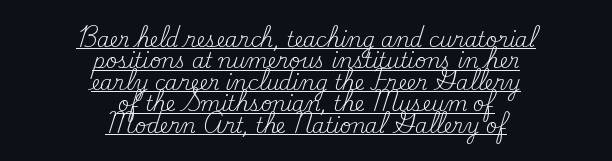
The image shows 20 px text type; set centered, tight line spacing (1.07x), normal letter spacing, underlined.
